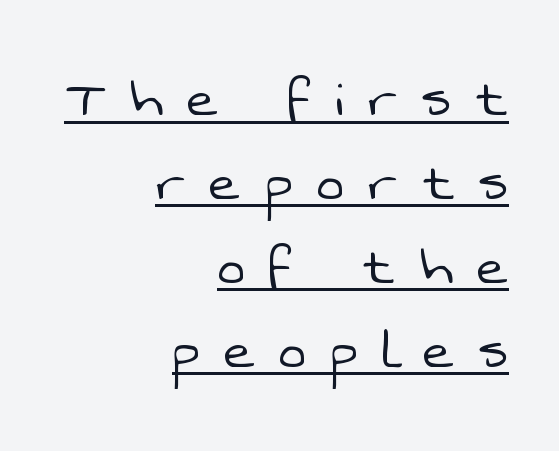
Q: Is the text bold? A: No.
Q: Is the typeface a serif or a sans-serif typeface? A: Sans-serif.
Q: Is the text underlined? A: Yes.
Q: How is the paragraph aligned? A: Right-aligned.
Q: Is the spacing between letters normal or unusually wide? A: Unusually wide.
Q: Is the spacing between lines tight, normal or loose? A: Normal.
Q: Width (condensed, normal, or wide)? A: Normal.
Q: Stroke contrast? A: Low.
Q: x-height? A: Medium.
Q: Monospaced? A: No.
